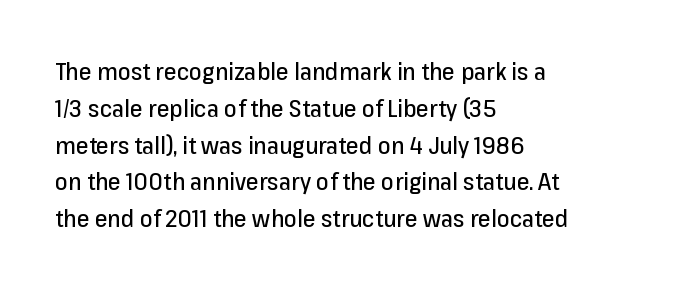
Q: Is the text italic (slanted)? A: No, it is upright.
Q: Is the text underlined? A: No.
Q: How is the paragraph aligned? A: Left-aligned.
Q: Is the spacing between letters normal or unusually wide? A: Normal.
Q: Is the spacing between lines tight, normal or loose? A: Normal.
